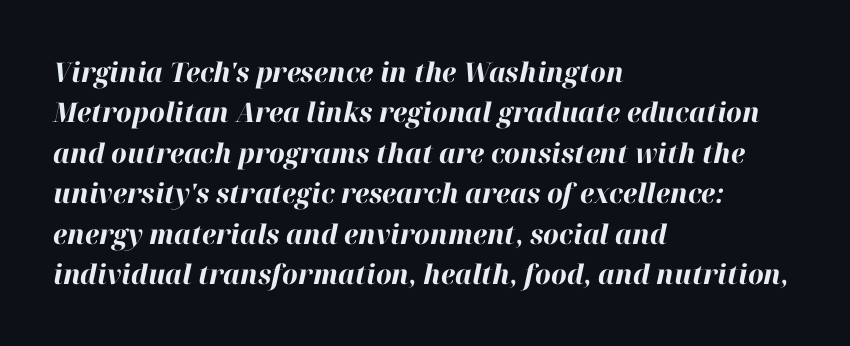
Typesetter's note: full bold, strokes at maximum text heaviness. Horizontally, the lines are justified to the leading edge only. These lines sit exactly where default settings would place them. Nobody touched the tracking dial on this one. The specimen reads as italic at a glance.
